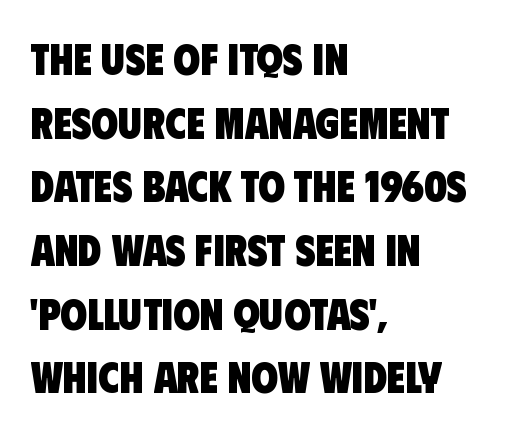
What stands out about the letter spacing? Nothing — it is the standard amount. This sample has the flowing, uneven cadence of proportional lettering. The letters are bold, with thick, heavy strokes. The area under the type is left untouched. Letterform terminals end flat and unadorned throughout the passage.
